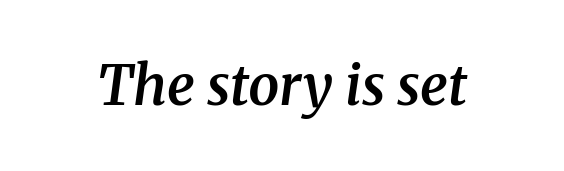
Q: Is the text bold? A: Semi-bold.
Q: Is the text italic (slanted)? A: Yes, it leans right by about 8 degrees.
Q: Is the typeface a serif or a sans-serif typeface? A: Serif.
Q: Is the text underlined? A: No.
Q: Is the spacing between letters normal or unusually wide? A: Normal.
Q: Width (condensed, normal, or wide)? A: Normal.
Q: Stroke contrast? A: Medium.
Q: x-height? A: Medium.
Q: Monospaced? A: No.
